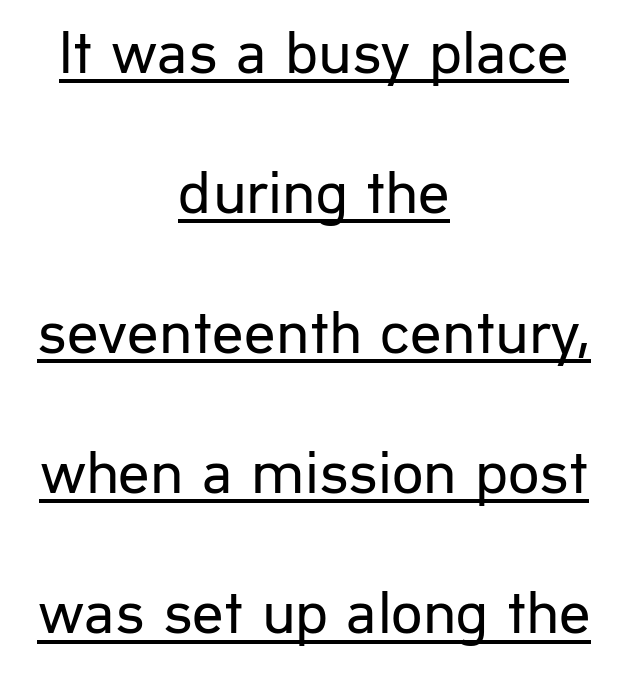
{"serif": "no", "italic": "no", "bold": "no", "weight": "regular", "width": "normal", "stroke_contrast": "low", "x_height": "medium", "monospaced": "no", "underline": "yes", "align": "center", "line_spacing": "loose", "line_spacing_ratio": 2.26, "letter_spacing": "normal", "letter_spacing_em": 0.0, "glyph_px": 62}
